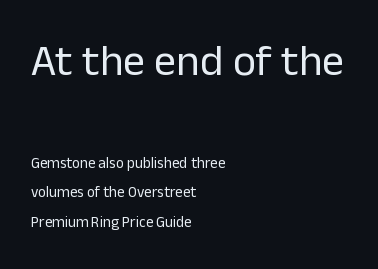
The image shows 44 px regular-weight sans-serif type, upright; set left-aligned, loose line spacing (1.97x), normal letter spacing, not underlined; the first (top) block is 2.93x larger; low stroke contrast and a medium x-height.
